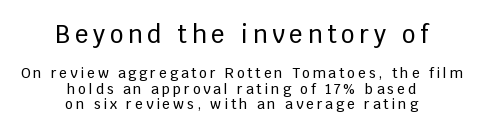
Q: Is the text italic (slanted)? A: No, it is upright.
Q: Is the text underlined? A: No.
Q: How is the paragraph aligned? A: Centered.
Q: Is the spacing between letters normal or unusually wide? A: Unusually wide.
Q: Is the spacing between lines tight, normal or loose? A: Tight.
Q: Which block of text is set in a larger size, the first (top) or the second (bottom)? A: The first (top) one.
